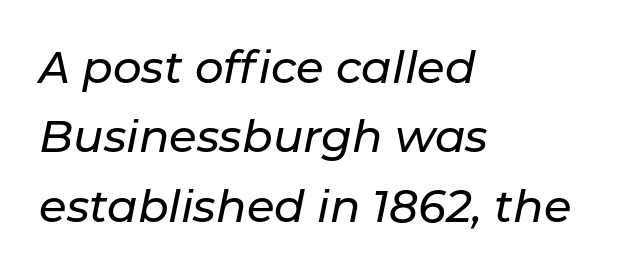
Q: Is the text italic (slanted)? A: Yes, it leans right by about 11 degrees.
Q: Is the text underlined? A: No.
Q: How is the paragraph aligned? A: Left-aligned.
Q: Is the spacing between letters normal or unusually wide? A: Normal.
Q: Is the spacing between lines tight, normal or loose? A: Normal.
Q: Width (condensed, normal, or wide)? A: Normal.
Q: Stroke contrast? A: Low.
Q: x-height? A: Medium.
Q: Monospaced? A: No.
